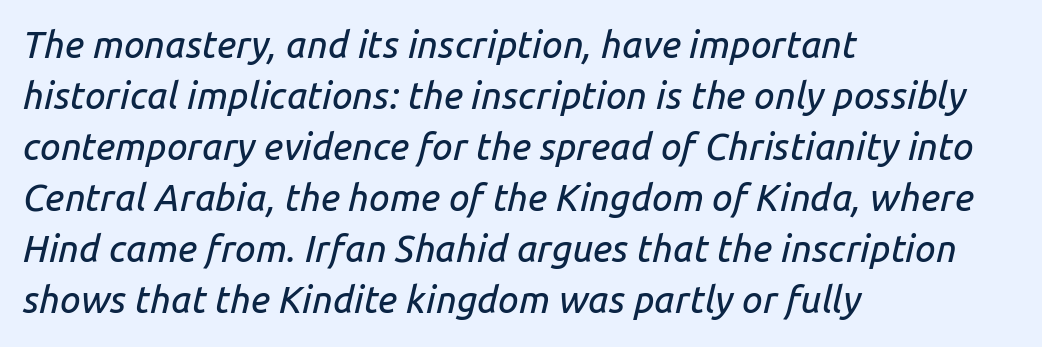
The paragraph shown leans on its left margin. Nothing unusual about the tracking: characters are spaced as the font intends. Quick note: interline space is typical. Descender tails drop into unmarked territory. Style check: oblique.
